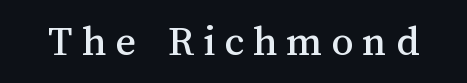
{"italic": "no", "width": "normal", "stroke_contrast": "medium", "x_height": "medium", "monospaced": "no", "underline": "no", "letter_spacing": "wide", "letter_spacing_em": 0.2, "glyph_px": 44}
